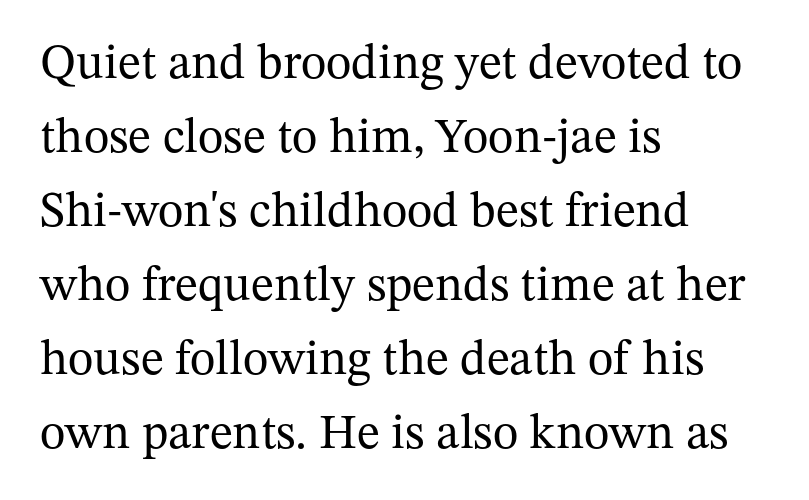
Rendered with straight, roman letterforms. Vertically, the passage feels balanced, rows spaced as you'd expect. The cut favours lightness, reaching ordinary text weight at its darkest. The face used here is seriffed, in the tradition of book romans. Each letter keeps its own natural width here, so spacing adapts to shape.
